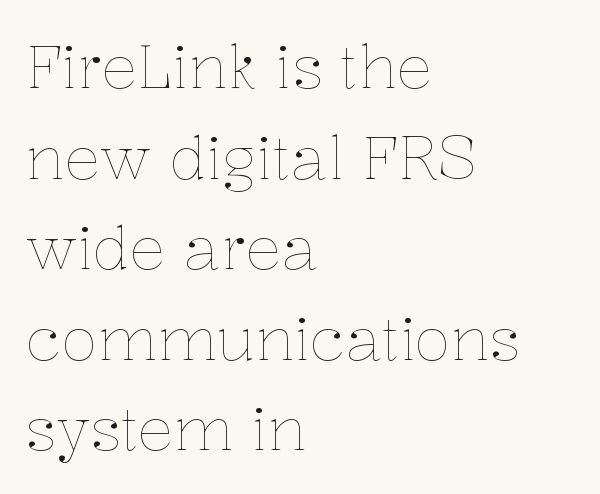
The image shows 60 px thin type, upright; set left-aligned, normal line spacing (1.51x), normal letter spacing, not underlined; low stroke contrast and a medium x-height.
